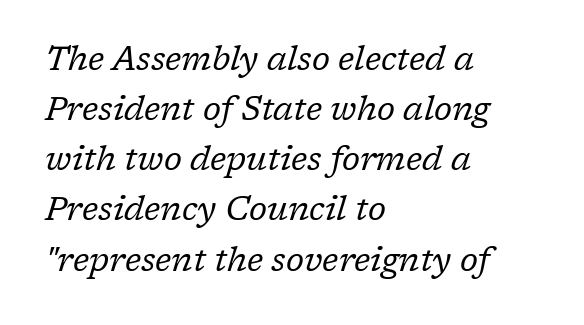
Q: Is the text bold? A: No.
Q: Is the text italic (slanted)? A: Yes, it leans right by about 17 degrees.
Q: Is the typeface a serif or a sans-serif typeface? A: Serif.
Q: Is the text underlined? A: No.
Q: How is the paragraph aligned? A: Left-aligned.
Q: Is the spacing between letters normal or unusually wide? A: Normal.
Q: Is the spacing between lines tight, normal or loose? A: Normal.
Q: Width (condensed, normal, or wide)? A: Normal.
Q: Stroke contrast? A: Low.
Q: x-height? A: Medium.
Q: Monospaced? A: No.
